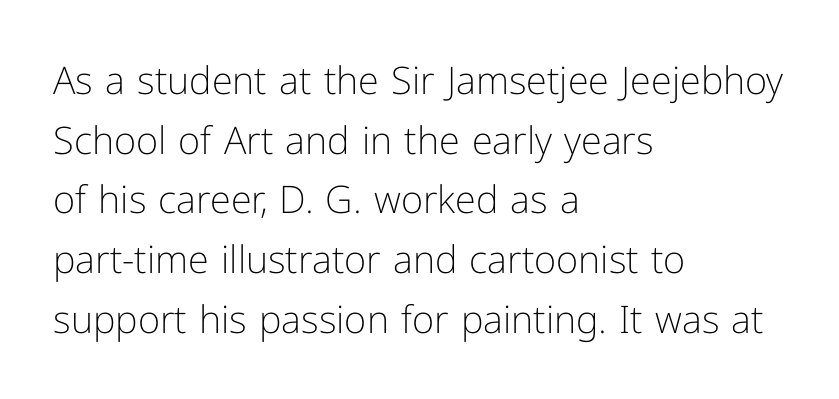
The face used here is proportionally spaced, like ordinary book or web type. The strokes are not fattened; the text isn't bold. The letterforms sit shoulder to shoulder at normal distance. Line beginnings align vertically; line endings do not. Italic: no, the glyphs are upright roman. Interline gaps are of average width in this sample.
